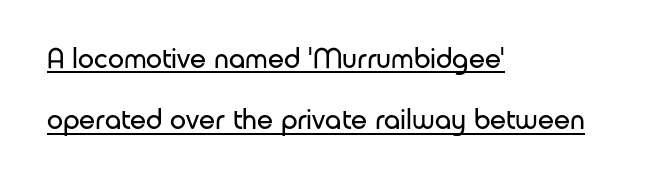
{"serif": "no", "italic": "no", "bold": "no", "weight": "regular", "width": "normal", "stroke_contrast": "low", "x_height": "medium", "monospaced": "no", "underline": "yes", "align": "left", "line_spacing": "loose", "line_spacing_ratio": 2.12, "letter_spacing": "normal", "letter_spacing_em": 0.0, "glyph_px": 29}
